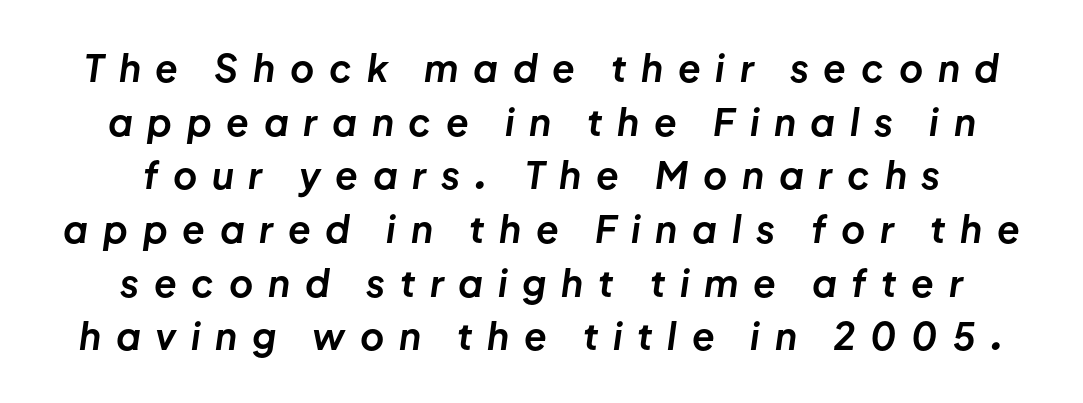
Q: Is the text bold? A: Yes.
Q: Is the text italic (slanted)? A: Yes, it leans right by about 8 degrees.
Q: Is the text underlined? A: No.
Q: How is the paragraph aligned? A: Centered.
Q: Is the spacing between letters normal or unusually wide? A: Unusually wide.
Q: Is the spacing between lines tight, normal or loose? A: Normal.
Q: Width (condensed, normal, or wide)? A: Normal.
Q: Stroke contrast? A: Low.
Q: x-height? A: Medium.
Q: Monospaced? A: No.
